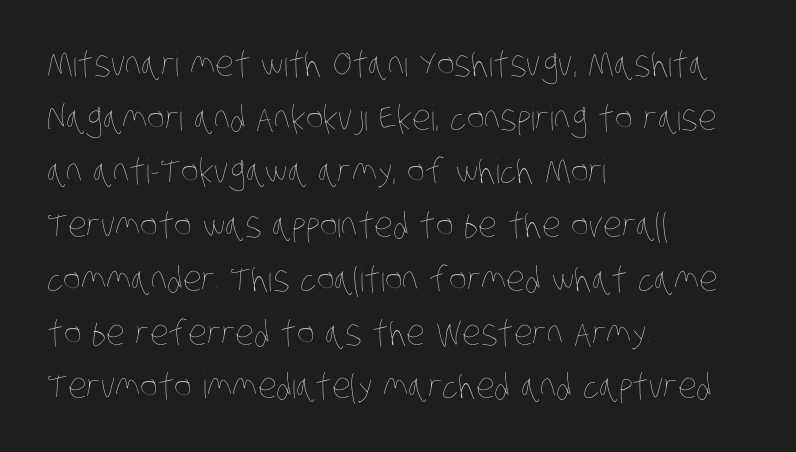
One-word summary of the alignment: left. Stem width sits at or under what a default text font uses. The baseline area is clear. How are the letters spaced? Ordinarily, with no added tracking.
